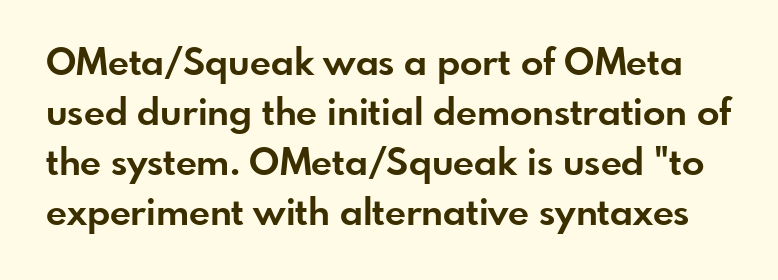
The axis of the letterforms is exactly vertical. This is sans-serif lettering, the kind often seen on screens and signage. The space beneath each line is pristine and unruled. I'd describe the lettering as bold — thick and assertive. Horizontal bands of white between lines are of average thickness. Letter spacing: default.
